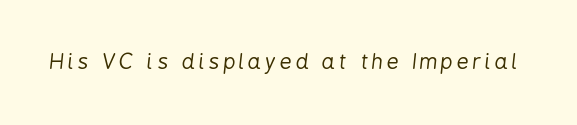
The image shows 21 px text type, italic (leaning right); set not underlined.
